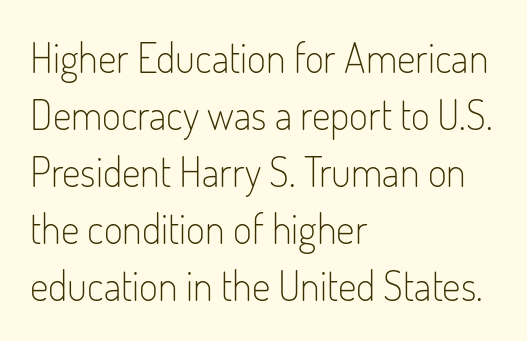
{"serif": "no", "italic": "no", "bold": "no", "weight": "light", "width": "condensed", "stroke_contrast": "low", "x_height": "small", "monospaced": "no", "underline": "no", "align": "left", "line_spacing": "normal", "line_spacing_ratio": 1.39, "letter_spacing": "normal", "letter_spacing_em": 0.0, "glyph_px": 41}
